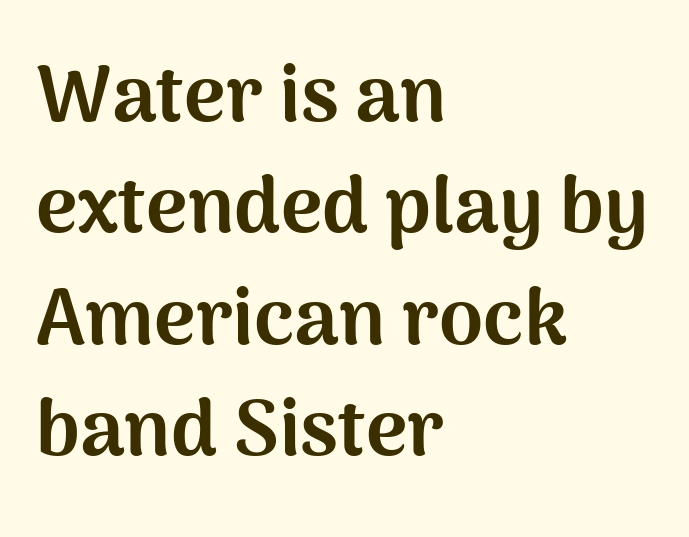
Q: Is the text bold? A: Yes.
Q: Is the text italic (slanted)? A: No, it is upright.
Q: Is the typeface a serif or a sans-serif typeface? A: Sans-serif.
Q: Is the text underlined? A: No.
Q: How is the paragraph aligned? A: Left-aligned.
Q: Is the spacing between letters normal or unusually wide? A: Normal.
Q: Is the spacing between lines tight, normal or loose? A: Normal.
Q: Width (condensed, normal, or wide)? A: Normal.
Q: Stroke contrast? A: Medium.
Q: x-height? A: Medium.
Q: Monospaced? A: No.
